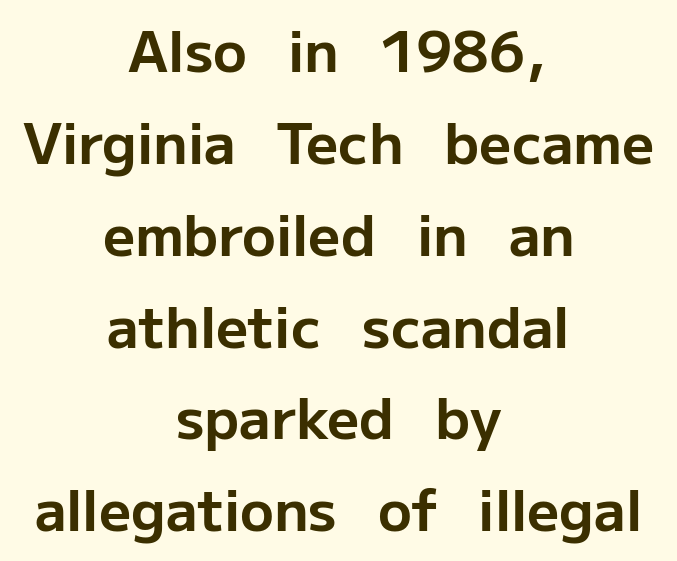
Q: Is the text bold? A: Yes.
Q: Is the text italic (slanted)? A: No, it is upright.
Q: Is the typeface a serif or a sans-serif typeface? A: Sans-serif.
Q: Is the text underlined? A: No.
Q: How is the paragraph aligned? A: Centered.
Q: Is the spacing between letters normal or unusually wide? A: Normal.
Q: Is the spacing between lines tight, normal or loose? A: Normal.
Q: Width (condensed, normal, or wide)? A: Normal.
Q: Stroke contrast? A: Low.
Q: x-height? A: Medium.
Q: Monospaced? A: No.
